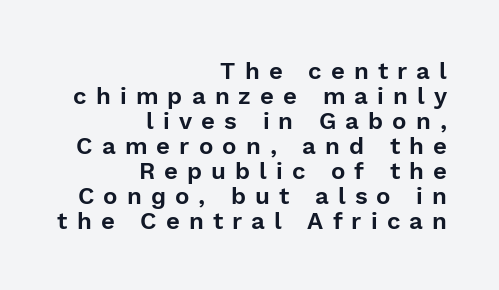
The passage is arranged like a letterhead date or caption credit — flush right. The words here are not underlined. Characters follow at a spacing far wider than the type designer built in. Rendered with straight, roman letterforms. Summary of vertical rhythm: compact, with narrow interline spacing.
